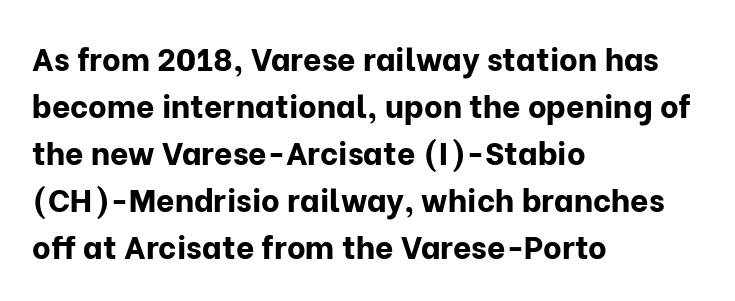
Q: Is the text bold? A: Yes.
Q: Is the text italic (slanted)? A: No, it is upright.
Q: Is the typeface a serif or a sans-serif typeface? A: Sans-serif.
Q: Is the text underlined? A: No.
Q: How is the paragraph aligned? A: Left-aligned.
Q: Is the spacing between letters normal or unusually wide? A: Normal.
Q: Is the spacing between lines tight, normal or loose? A: Normal.
Q: Width (condensed, normal, or wide)? A: Normal.
Q: Stroke contrast? A: Low.
Q: x-height? A: Medium.
Q: Monospaced? A: No.
